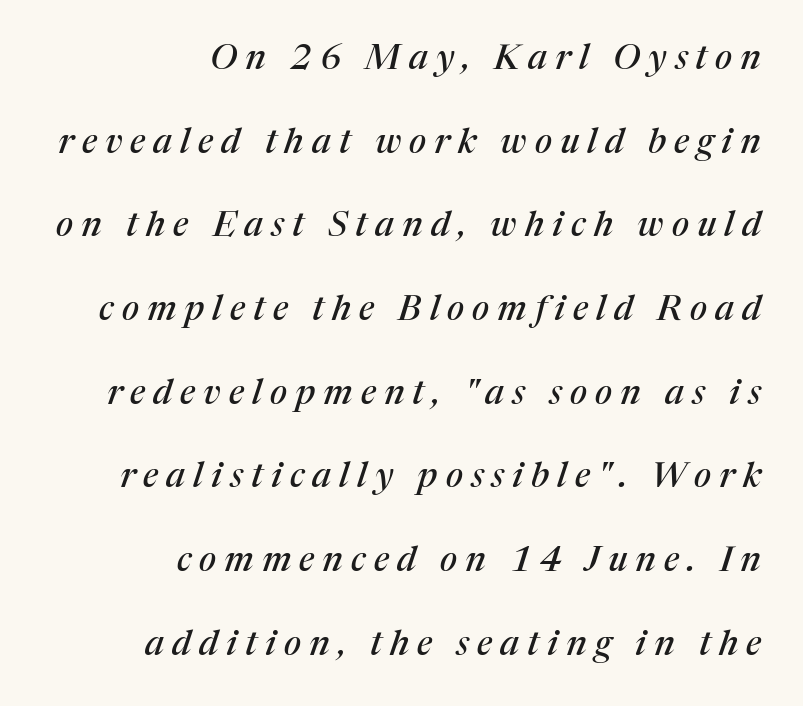
Visually the block forms a straight wall on the right and a jagged coastline on the left. Descenders hang freely into open space. Loosely led — the rows are spread out. Yep, that's italic — everything's leaning.
